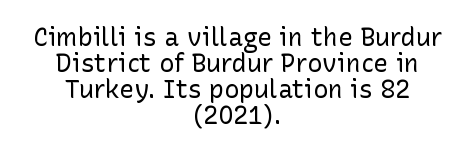
The image shows 25 px text type, upright; set centered, tight line spacing (1.04x), normal letter spacing, not underlined.
